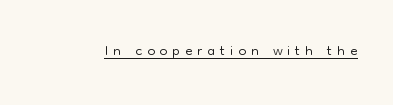
Q: Is the text bold? A: No.
Q: Is the text italic (slanted)? A: No, it is upright.
Q: Is the text underlined? A: Yes.
Q: Is the spacing between letters normal or unusually wide? A: Unusually wide.
